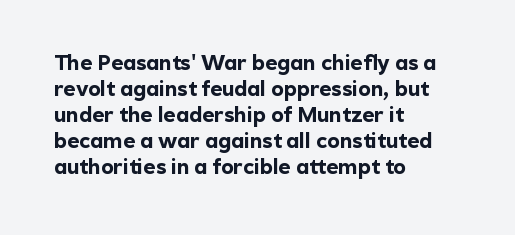
The strokes are fattened all the way to bold. Visually the block forms a straight wall on the left and a jagged coastline on the right. A typesetter would mark this as roman, not italic. The words here are not underlined.
